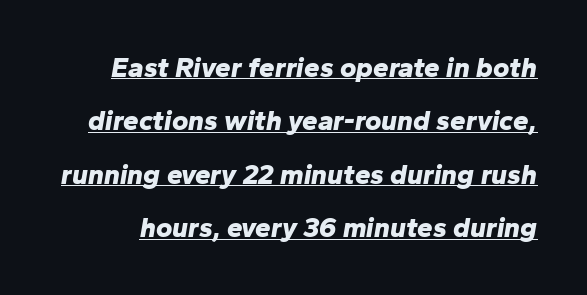
The image shows 28 px bold type, italic (leaning right); set loose line spacing (1.91x), normal letter spacing, underlined; low stroke contrast and a medium x-height.
